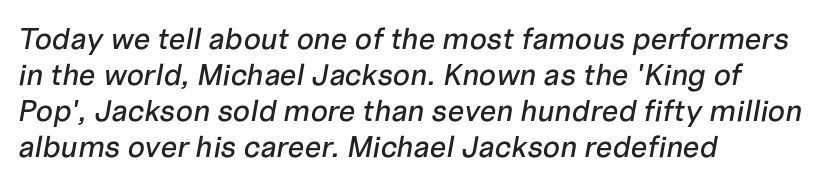
{"italic": "yes", "lean": "right", "slant_degrees": 10, "width": "normal", "stroke_contrast": "low", "x_height": "medium", "monospaced": "no", "underline": "no", "align": "left", "line_spacing_ratio": 1.2, "letter_spacing": "normal", "letter_spacing_em": 0.0, "glyph_px": 30}
